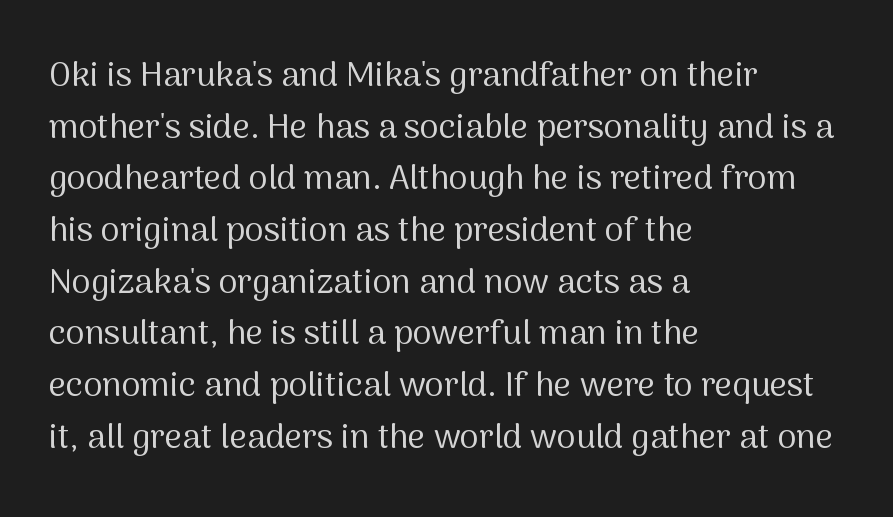
Q: Is the text bold? A: No.
Q: Is the text italic (slanted)? A: No, it is upright.
Q: Is the typeface a serif or a sans-serif typeface? A: Sans-serif.
Q: Is the text underlined? A: No.
Q: How is the paragraph aligned? A: Left-aligned.
Q: Is the spacing between letters normal or unusually wide? A: Normal.
Q: Is the spacing between lines tight, normal or loose? A: Normal.
Q: Width (condensed, normal, or wide)? A: Normal.
Q: Stroke contrast? A: Medium.
Q: x-height? A: Medium.
Q: Monospaced? A: No.
